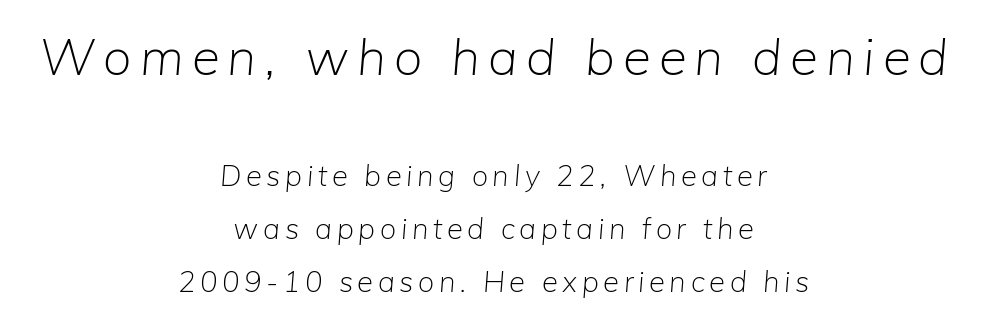
The image shows 51 px light type, italic (leaning right); set centered, line spacing 1.84x, not underlined; the first (top) block is 1.76x larger; low stroke contrast and a medium x-height.
